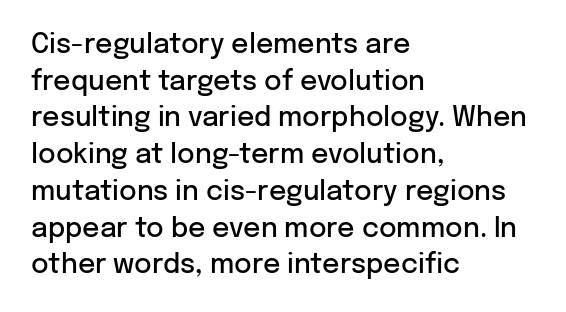
{"italic": "no", "bold": "semi", "underline": "no", "align": "left", "line_spacing": "normal", "line_spacing_ratio": 1.36, "letter_spacing": "normal", "letter_spacing_em": 0.0, "glyph_px": 27}
